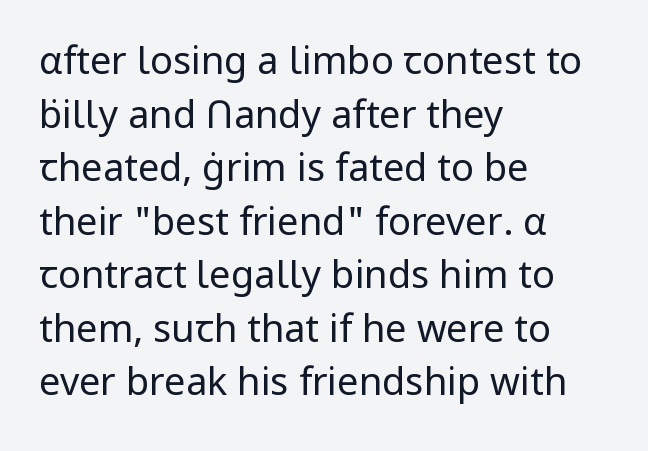
Q: Is the text bold? A: No.
Q: Is the text italic (slanted)? A: No, it is upright.
Q: Is the typeface a serif or a sans-serif typeface? A: Sans-serif.
Q: Is the text underlined? A: No.
Q: How is the paragraph aligned? A: Left-aligned.
Q: Is the spacing between letters normal or unusually wide? A: Normal.
Q: Is the spacing between lines tight, normal or loose? A: Normal.
Q: Width (condensed, normal, or wide)? A: Normal.
Q: Stroke contrast? A: Low.
Q: x-height? A: Medium.
Q: Monospaced? A: No.
